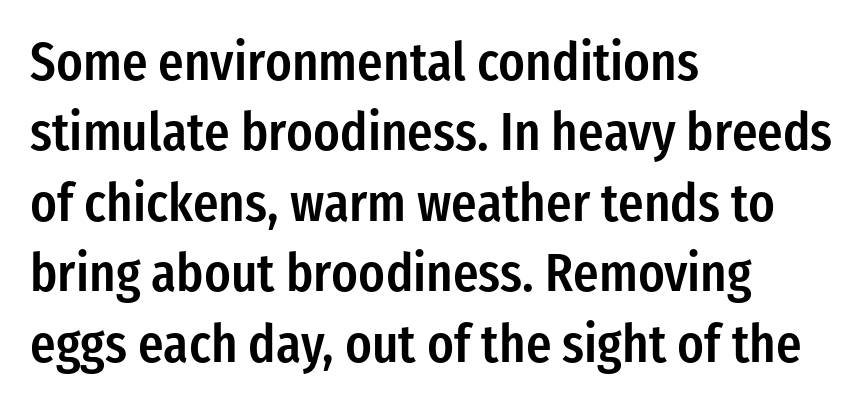
The words here are not underlined. Characters follow at the spacing the type designer built in. Each glyph is drawn with semibold strokes, heavier than normal yet not fully bold. Upright lettering throughout. Interline gaps are of average width in this sample. What kind of face is this? One without serifs — a sans.
